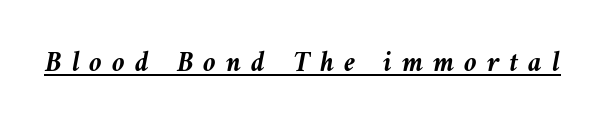
The image shows 29 px semibold type, italic (leaning left); set unusually wide letter spacing (+0.34 em), underlined; medium stroke contrast and a medium x-height.
